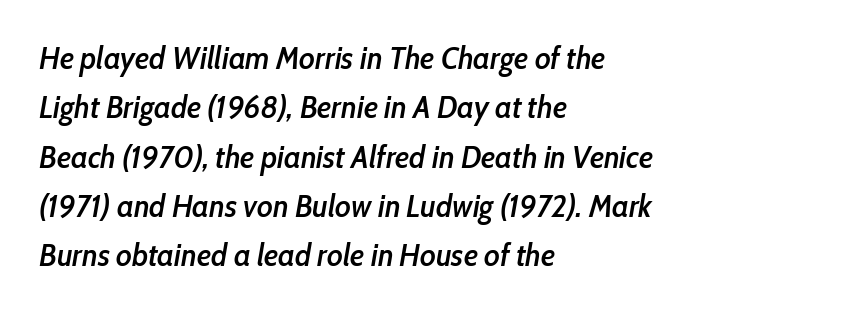
An italicized treatment has been applied to the whole sample. Each row of text sits above clean, open space. Do the characters align in a grid? No, the font is proportional. A fair bit of extra ink — the face is semibold, not bold. Horizontally, the lines are justified to the leading edge only. Does extra space separate the letters? No, they use regular spacing.
